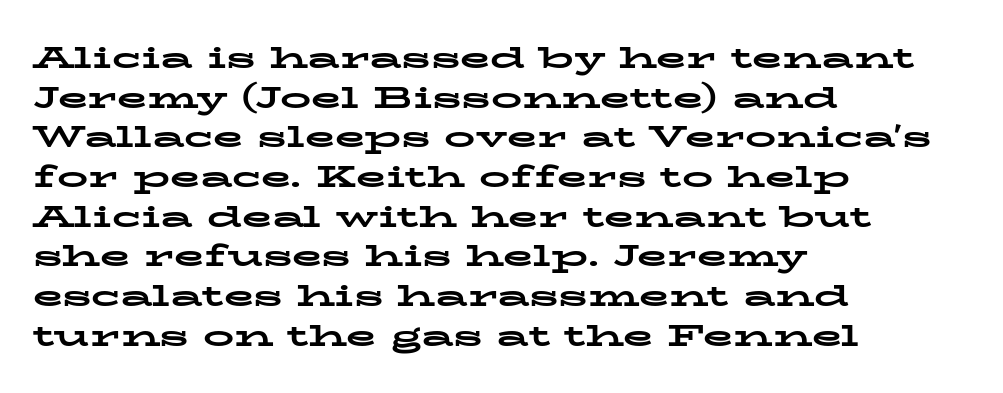
The image shows 31 px bold, wide serif type, upright; set left-aligned, normal line spacing (1.28x), normal letter spacing, not underlined; low stroke contrast and a medium x-height.
